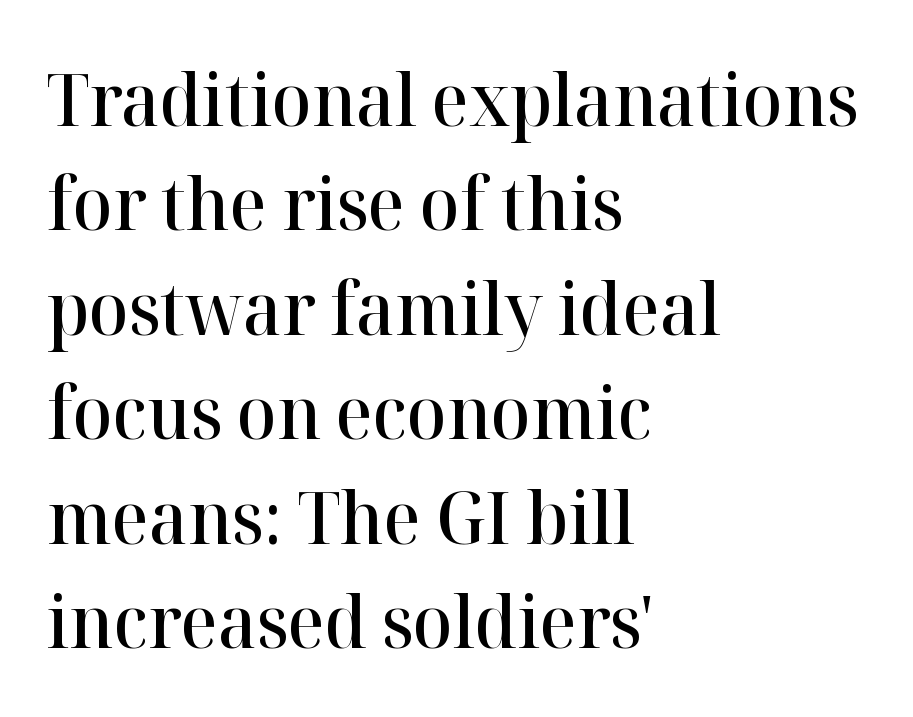
The image shows 73 px semibold serif type, upright; set left-aligned, normal line spacing (1.43x), normal letter spacing, not underlined; high stroke contrast and a medium x-height.
